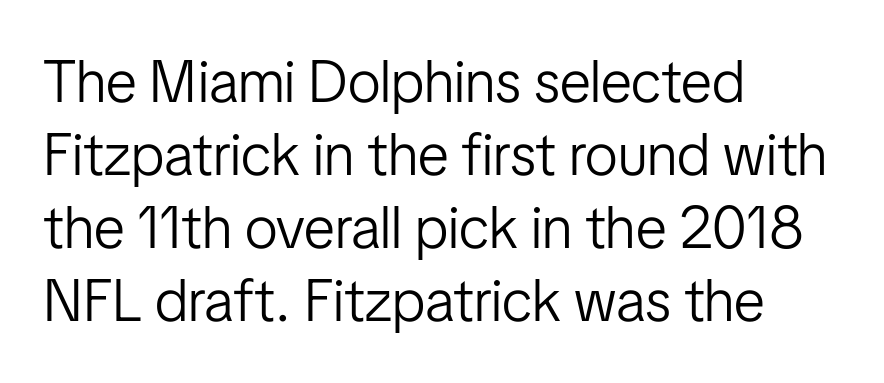
Posture: upright roman. Each line starts at the same left margin while the right side varies. The face used here is proportionally spaced, like ordinary book or web type. Nobody drew a line under any word here. Type style note: lacks serifs. No chunkiness to these letters — they're not bold.
